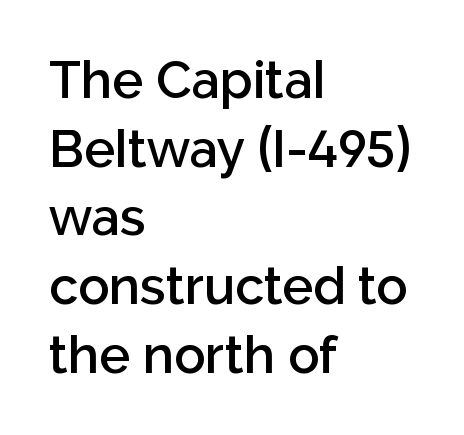
{"serif": "no", "italic": "no", "bold": "semi", "weight": "semibold", "width": "normal", "stroke_contrast": "low", "x_height": "medium", "monospaced": "no", "underline": "no", "align": "left", "line_spacing": "normal", "line_spacing_ratio": 1.32, "letter_spacing": "normal", "letter_spacing_em": 0.0, "glyph_px": 52}
